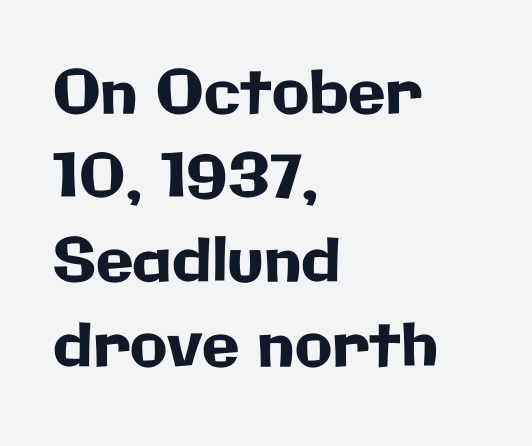
The line texture is even and compact thanks to regular tracking. The area under the type is left untouched. Do the letters lean? They stand straight. Does the leading feel generous? No, just average. Here the designer chose a conventional face with non-uniform glyph widths. The text was rendered using a sans face with plain stroke endings.
